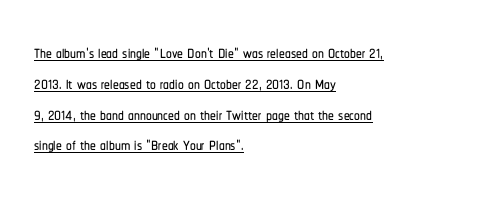
{"italic": "no", "underline": "yes", "align": "left", "line_spacing": "normal", "line_spacing_ratio": 1.34, "letter_spacing": "normal", "letter_spacing_em": 0.0, "glyph_px": 23}
